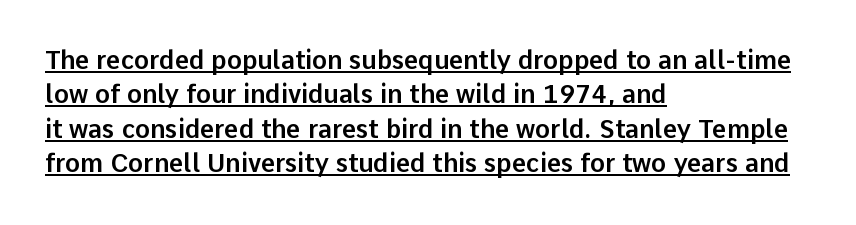
The image shows 25 px text type, upright; set left-aligned, normal line spacing (1.38x), normal letter spacing, underlined.
